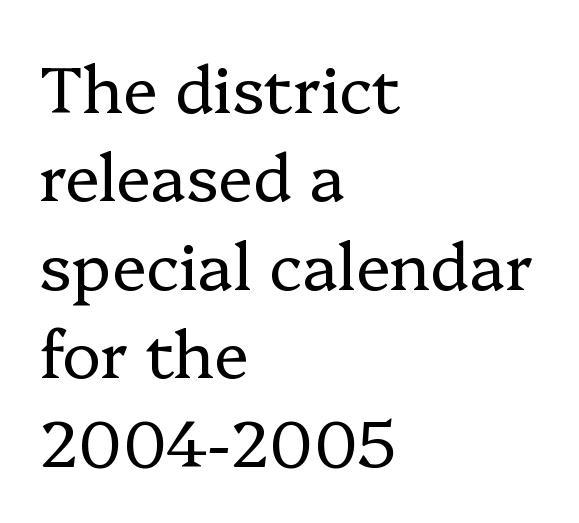
The image shows 65 px regular-weight serif type, upright; set left-aligned, normal line spacing (1.36x), normal letter spacing, not underlined; low stroke contrast and a medium x-height.
